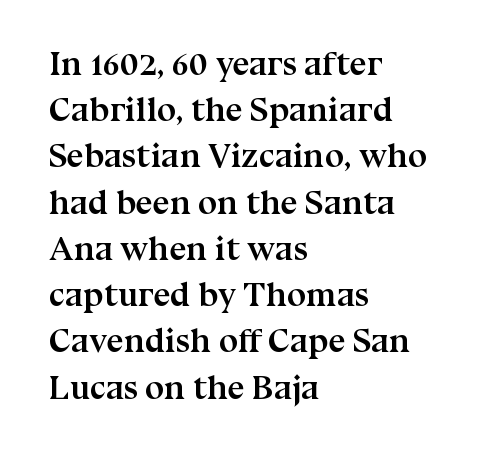
The image shows 34 px semibold serif type, upright; set left-aligned, normal line spacing (1.36x), normal letter spacing, not underlined; medium stroke contrast and a medium x-height.
